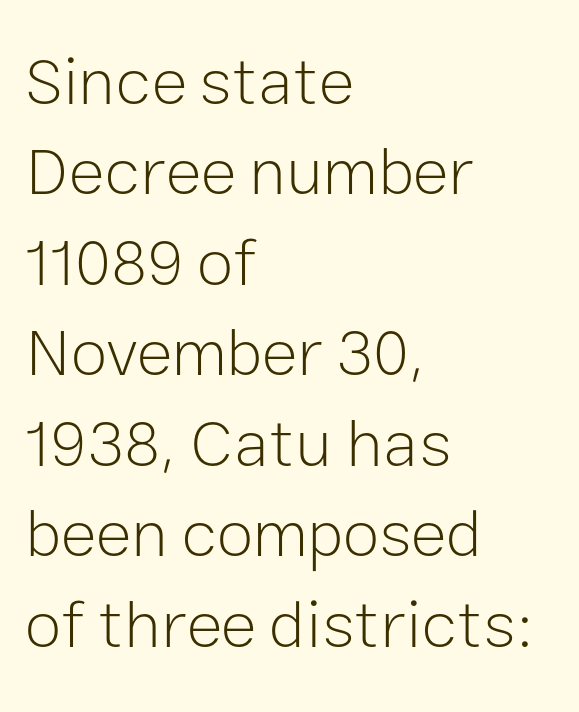
The image shows 67 px light sans-serif type, upright; set left-aligned, normal line spacing (1.35x), normal letter spacing, not underlined; low stroke contrast and a medium x-height.
